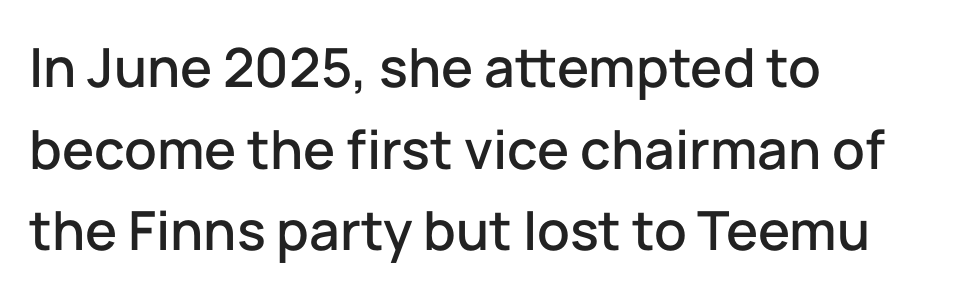
Q: Is the text italic (slanted)? A: No, it is upright.
Q: Is the typeface a serif or a sans-serif typeface? A: Sans-serif.
Q: Is the text underlined? A: No.
Q: How is the paragraph aligned? A: Left-aligned.
Q: Is the spacing between letters normal or unusually wide? A: Normal.
Q: Is the spacing between lines tight, normal or loose? A: Normal.
Q: Width (condensed, normal, or wide)? A: Normal.
Q: Stroke contrast? A: Low.
Q: x-height? A: Medium.
Q: Monospaced? A: No.
